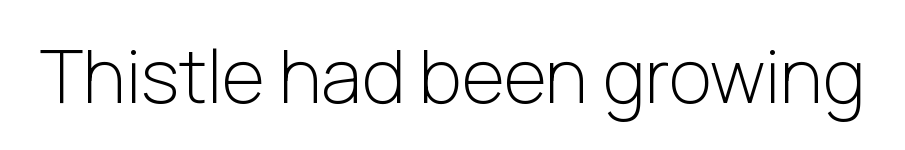
The image shows 74 px light sans-serif type, upright; set normal letter spacing, not underlined; low stroke contrast and a medium x-height.
